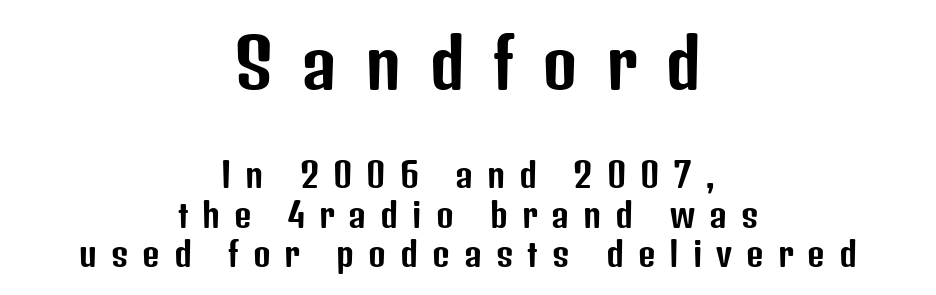
This rendering uses center alignment, leaving both contours irregular but symmetric. Unmarked baselines from the first word to the last. Large over small — that's the arrangement of the two blocks here. Characters remain perfectly vertical along every line.
